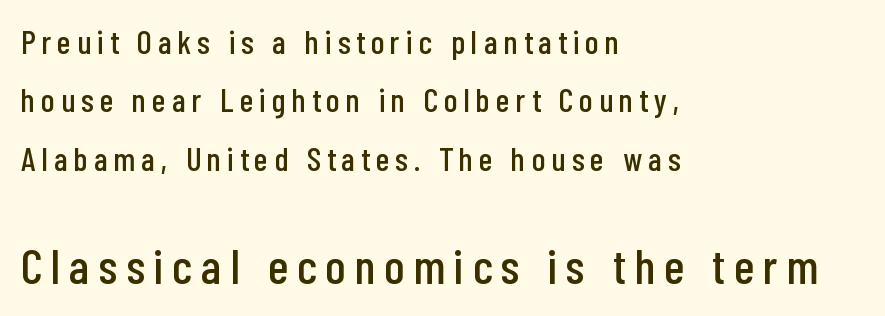
This sample uses an upright cut, with every glyph sitting square on the baseline. Character widths vary here, with narrow letters taking less room than wide ones. Small over large — that's the arrangement of the two blocks here. The rendering shows plain stroke endings on the letterforms — a sans-serif design.
